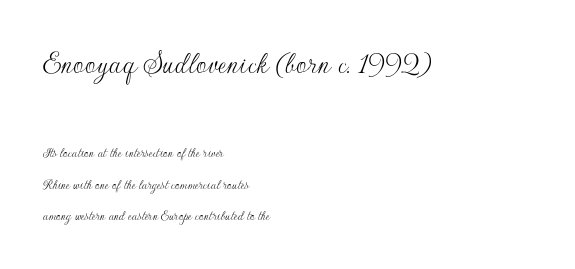
{"serif": "no", "bold": "no", "weight": "thin", "width": "normal", "stroke_contrast": "low", "x_height": "small", "monospaced": "no", "underline": "no", "align": "left", "line_spacing": "loose", "line_spacing_ratio": 2.26, "letter_spacing": "normal", "letter_spacing_em": 0.0, "larger_block": "first", "size_ratio": 2.36, "glyph_px": 33}
